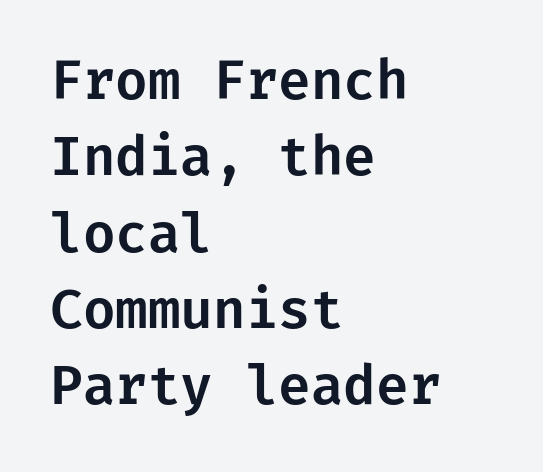
{"serif": "no", "italic": "no", "width": "normal", "stroke_contrast": "low", "x_height": "medium", "underline": "no", "align": "left", "line_spacing": "normal", "line_spacing_ratio": 1.44, "letter_spacing": "normal", "letter_spacing_em": 0.0, "glyph_px": 53}
